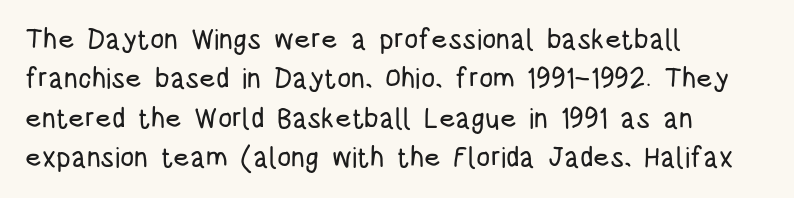
Q: Is the text italic (slanted)? A: No, it is upright.
Q: Is the typeface a serif or a sans-serif typeface? A: Sans-serif.
Q: Is the text underlined? A: No.
Q: How is the paragraph aligned? A: Left-aligned.
Q: Is the spacing between letters normal or unusually wide? A: Normal.
Q: Is the spacing between lines tight, normal or loose? A: Normal.
Q: Width (condensed, normal, or wide)? A: Condensed.
Q: Stroke contrast? A: Low.
Q: x-height? A: Large.
Q: Monospaced? A: No.
